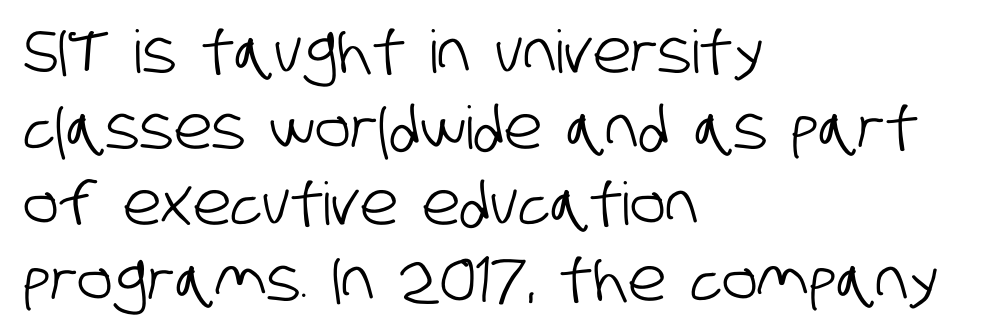
Vertically, the passage feels balanced, rows spaced as you'd expect. Left-aligned paragraph, ragged on the right. The passage shown is typed in a proportional face where columns would drift. Rule under the text: the space is simply empty. Examine the stroke ends and you'll find no serifs. Students, note that the glyphs here touch the page at normal intervals.
